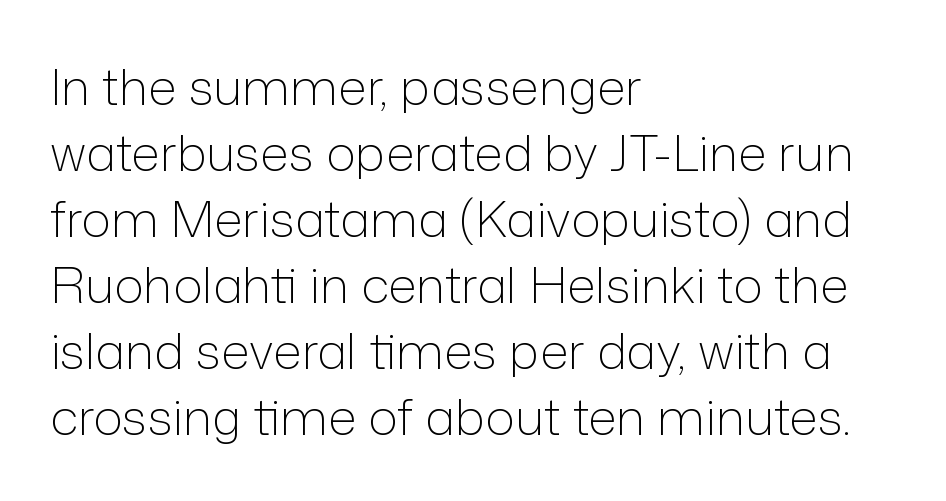
The image shows 50 px light sans-serif type, upright; set left-aligned, normal line spacing (1.32x), normal letter spacing, not underlined; low stroke contrast and a medium x-height.
